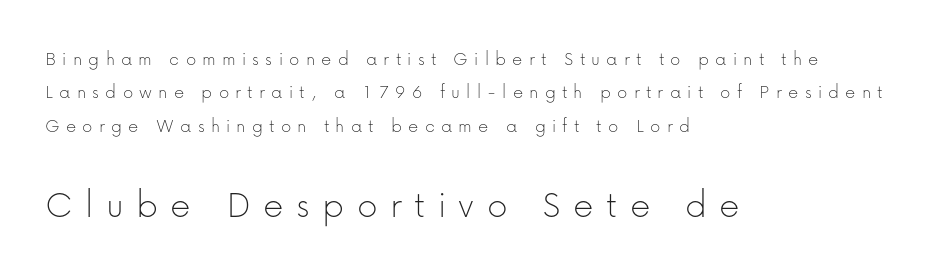
{"serif": "no", "italic": "no", "bold": "no", "weight": "thin", "width": "normal", "stroke_contrast": "low", "x_height": "medium", "monospaced": "no", "underline": "no", "align": "left", "line_spacing": "normal", "line_spacing_ratio": 1.67, "letter_spacing": "wide", "letter_spacing_em": 0.31, "larger_block": "second", "size_ratio": 2.0, "glyph_px": 40}
